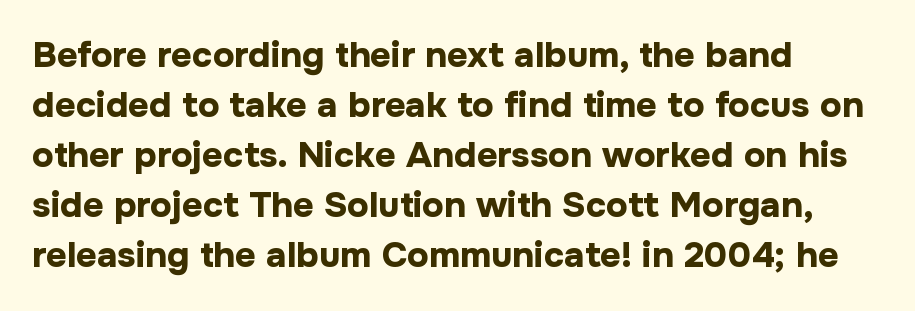
Has an underline been added? It has not. I'd describe the lettering as bold — thick and assertive. Default kerning and tracking; the words read as compact shapes. Classification — sans serif. The rendering uses natural spacing where letterforms have individual widths. The vertical gap from one line to the next is medium.
